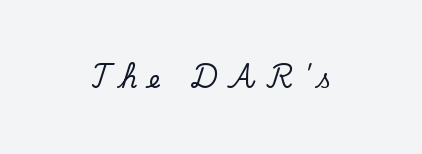
{"underline": "no", "letter_spacing": "wide", "letter_spacing_em": 0.48, "glyph_px": 24}
